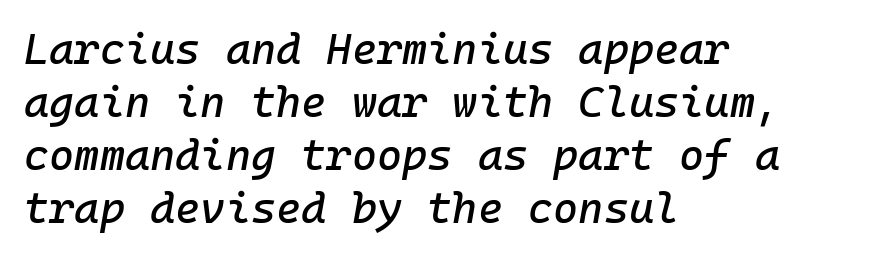
Spacing verdict: monospaced, one width for all characters. Honestly, the letter spacing is just normal — you wouldn't notice it. Style check: oblique. The text block is weighted toward the left margin, trailing off unevenly rightward. The zone under the glyphs is completely vacant.
